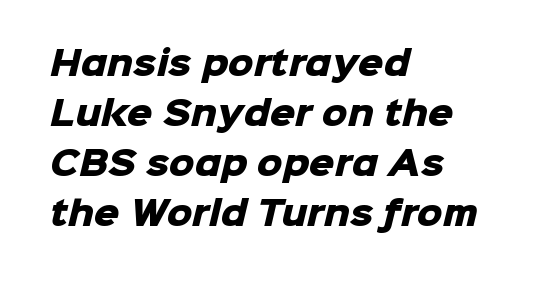
Q: Is the text bold? A: Yes.
Q: Is the typeface a serif or a sans-serif typeface? A: Sans-serif.
Q: Is the text underlined? A: No.
Q: How is the paragraph aligned? A: Left-aligned.
Q: Is the spacing between letters normal or unusually wide? A: Normal.
Q: Is the spacing between lines tight, normal or loose? A: Normal.
Q: Width (condensed, normal, or wide)? A: Normal.
Q: Stroke contrast? A: Low.
Q: x-height? A: Medium.
Q: Monospaced? A: No.
